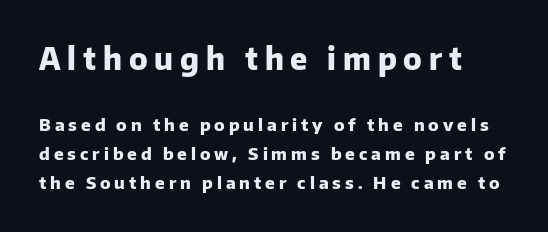
Q: Is the text bold? A: Yes.
Q: Is the text italic (slanted)? A: No, it is upright.
Q: Is the typeface a serif or a sans-serif typeface? A: Sans-serif.
Q: Is the text underlined? A: No.
Q: Is the spacing between letters normal or unusually wide? A: Unusually wide.
Q: Is the spacing between lines tight, normal or loose? A: Normal.
Q: Which block of text is set in a larger size, the first (top) or the second (bottom)? A: The first (top) one.
Q: Width (condensed, normal, or wide)? A: Normal.
Q: Stroke contrast? A: Low.
Q: x-height? A: Medium.
Q: Monospaced? A: No.
